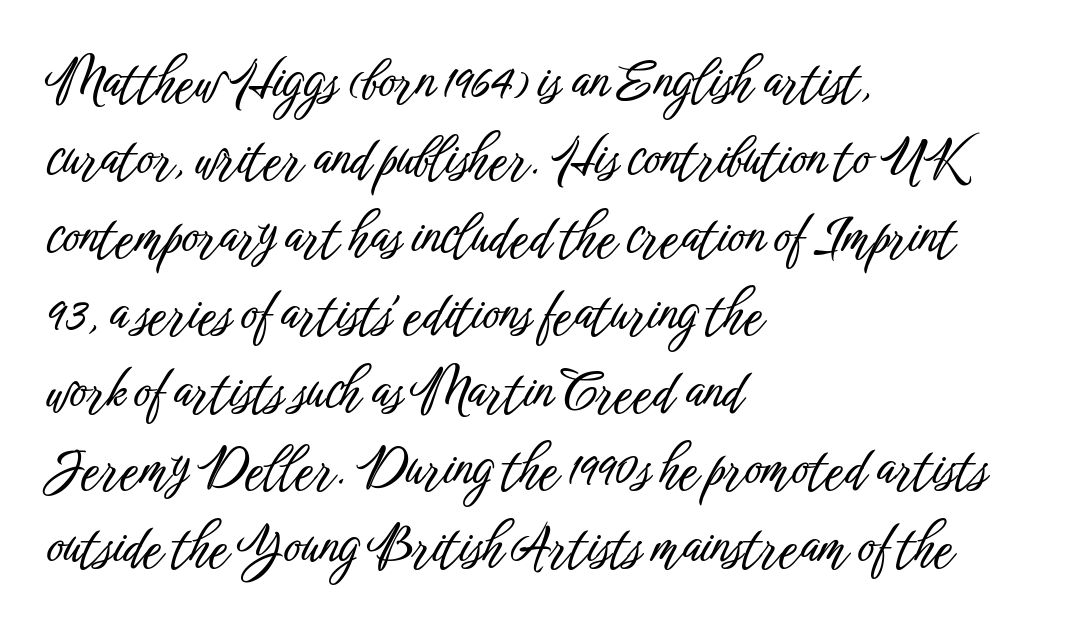
{"serif": "no", "width": "condensed", "stroke_contrast": "low", "x_height": "medium", "monospaced": "no", "underline": "no", "align": "left", "line_spacing": "normal", "line_spacing_ratio": 1.49, "letter_spacing": "normal", "letter_spacing_em": 0.0, "glyph_px": 52}
